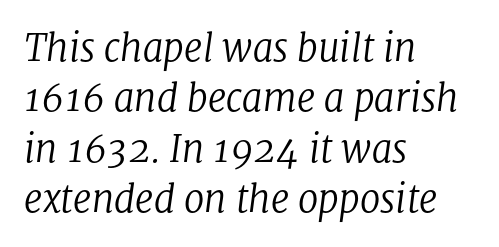
The block of text has a typical density, with ordinary space between rows. No extra tracking has been applied to these lines. Is this a fixed-width face? No — the glyphs have proportional, varying widths. This is not heavy type; no bold has been used.
